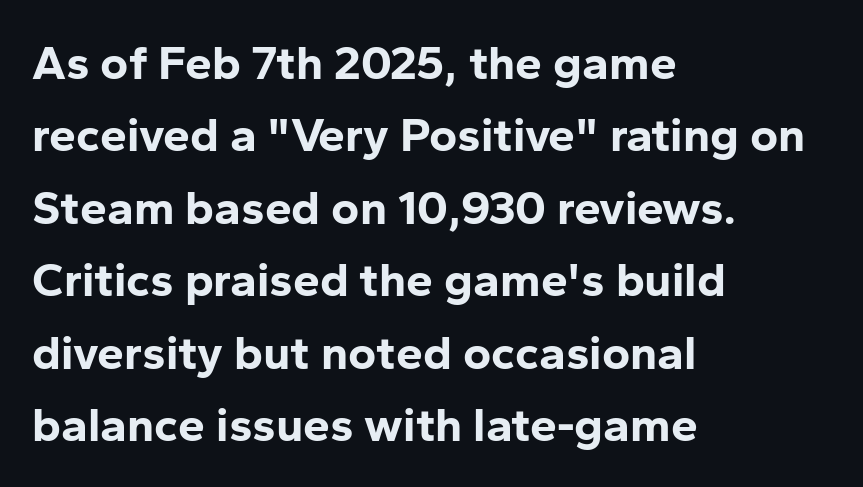
The image shows 48 px bold sans-serif type, upright; set left-aligned, normal line spacing (1.51x), normal letter spacing, not underlined; low stroke contrast and a medium x-height.
